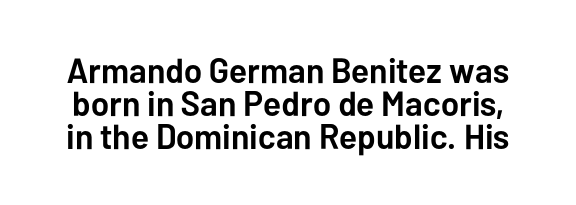
Q: Is the text bold? A: Yes.
Q: Is the text italic (slanted)? A: No, it is upright.
Q: Is the typeface a serif or a sans-serif typeface? A: Sans-serif.
Q: Is the text underlined? A: No.
Q: Is the spacing between letters normal or unusually wide? A: Normal.
Q: Is the spacing between lines tight, normal or loose? A: Tight.
Q: Width (condensed, normal, or wide)? A: Normal.
Q: Stroke contrast? A: Low.
Q: x-height? A: Medium.
Q: Monospaced? A: No.
